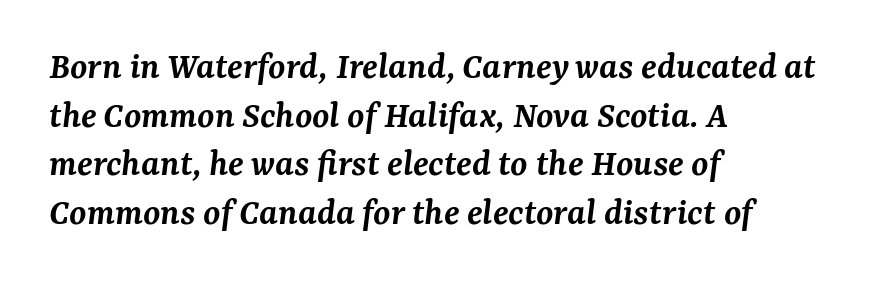
The image shows 39 px semibold serif type, italic (leaning right); set left-aligned, normal line spacing (1.25x), normal letter spacing, not underlined; medium stroke contrast and a medium x-height.
